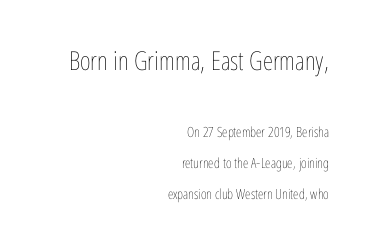
Q: Is the text bold? A: No.
Q: Is the text italic (slanted)? A: No, it is upright.
Q: Is the text underlined? A: No.
Q: How is the paragraph aligned? A: Right-aligned.
Q: Is the spacing between letters normal or unusually wide? A: Normal.
Q: Is the spacing between lines tight, normal or loose? A: Loose.
Q: Which block of text is set in a larger size, the first (top) or the second (bottom)? A: The first (top) one.
